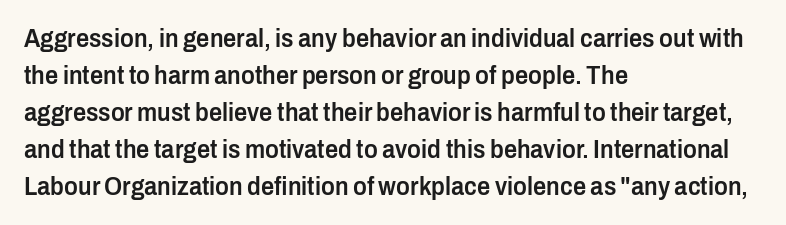
{"italic": "no", "bold": "semi", "underline": "no", "align": "left", "line_spacing": "normal", "line_spacing_ratio": 1.42, "letter_spacing": "normal", "letter_spacing_em": 0.0, "glyph_px": 26}
